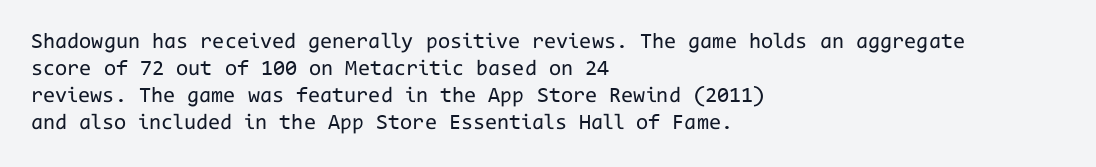
The image shows 22 px text type, upright; set left-aligned, line spacing 1.23x, normal letter spacing, not underlined.
